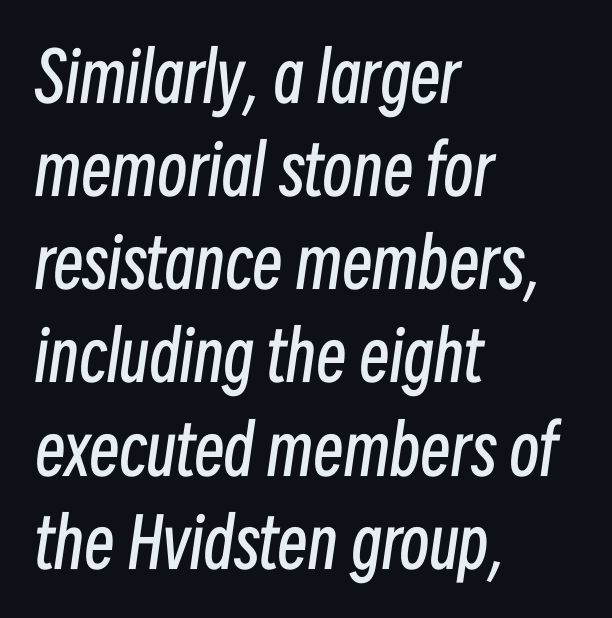
{"italic": "yes", "lean": "right", "slant_degrees": 8, "bold": "no", "weight": "regular", "width": "condensed", "stroke_contrast": "low", "x_height": "medium", "monospaced": "no", "underline": "no", "align": "left", "line_spacing": "normal", "line_spacing_ratio": 1.37, "letter_spacing": "normal", "letter_spacing_em": 0.0, "glyph_px": 68}
